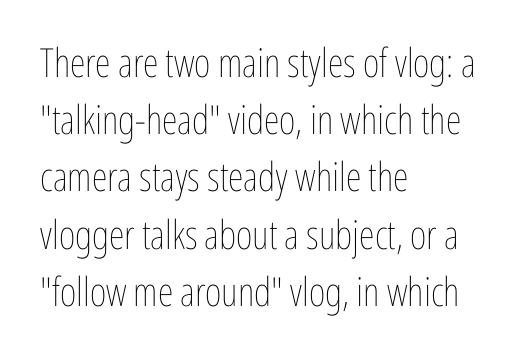
Alignment: flush left. Baseline-to-baseline distance is the conventional proportion of letter height. Descenders hang freely into open space. Does extra space separate the letters? No, they use regular spacing. The font's upright variant was chosen for this text. The face used here is proportionally spaced, like ordinary book or web type.
